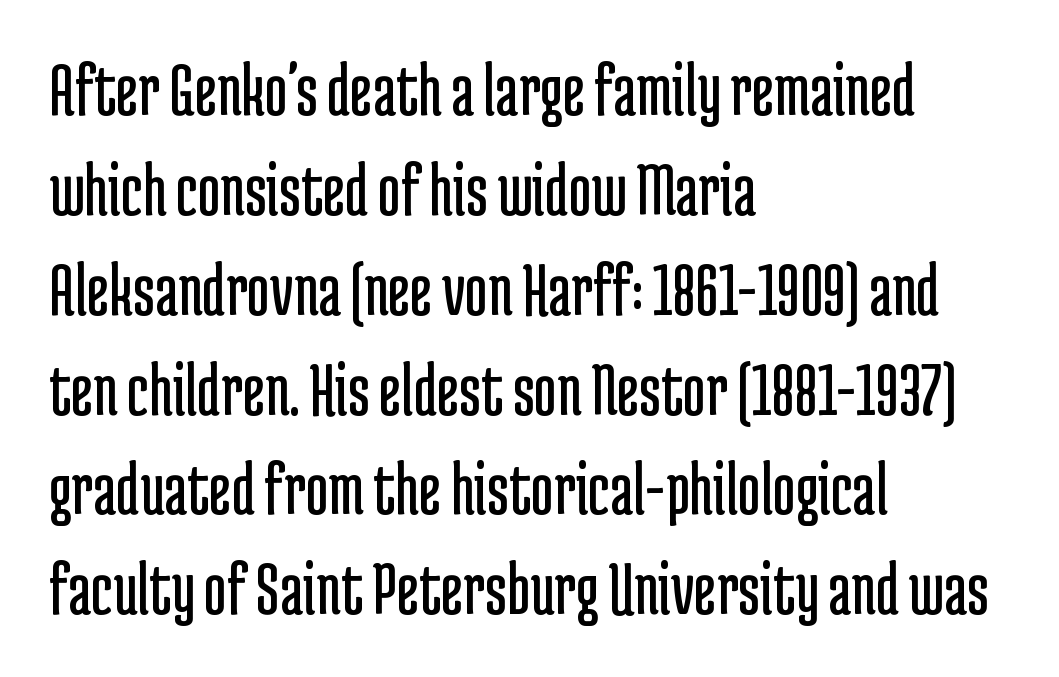
The image shows 78 px regular-weight, condensed sans-serif type, upright; set left-aligned, normal line spacing (1.28x), normal letter spacing, not underlined; low stroke contrast and a medium x-height.
